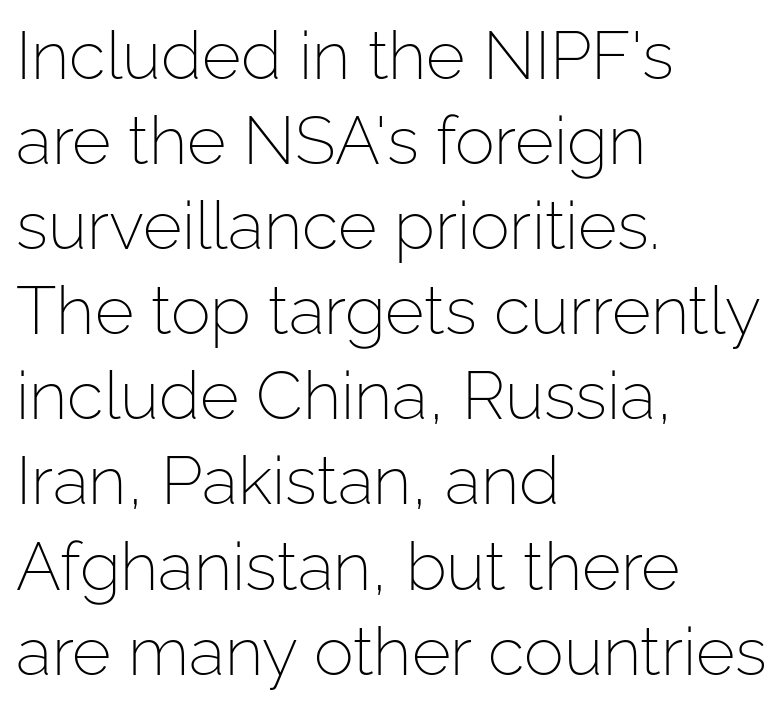
The image shows 67 px light sans-serif type, upright; set left-aligned, normal line spacing (1.27x), normal letter spacing, not underlined; low stroke contrast and a medium x-height.
